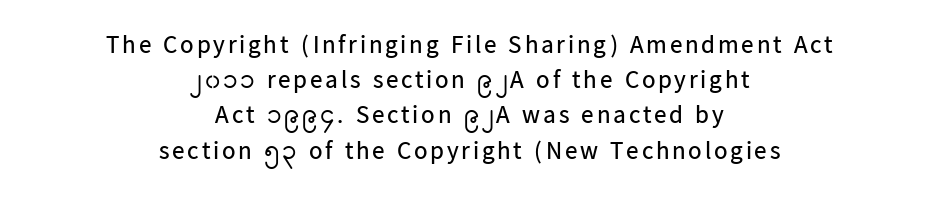
{"italic": "no", "bold": "no", "underline": "no", "align": "center", "line_spacing": "normal", "line_spacing_ratio": 1.41, "glyph_px": 25}
